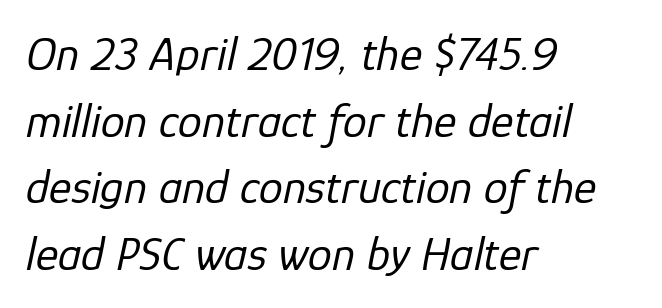
{"italic": "yes", "lean": "right", "slant_degrees": 12, "bold": "no", "weight": "regular", "width": "normal", "stroke_contrast": "low", "x_height": "medium", "monospaced": "no", "underline": "no", "align": "left", "line_spacing": "normal", "line_spacing_ratio": 1.39, "letter_spacing": "normal", "letter_spacing_em": 0.0, "glyph_px": 48}
